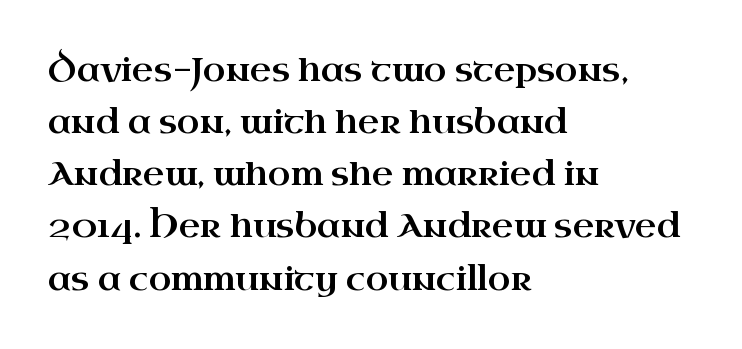
Italic? Not at all — the glyphs are vertical. Between one letter and the next there's only the usual sliver of space. Decoration check: the copy has no underline. A typesetter would call this proportional, since set widths differ per character.
